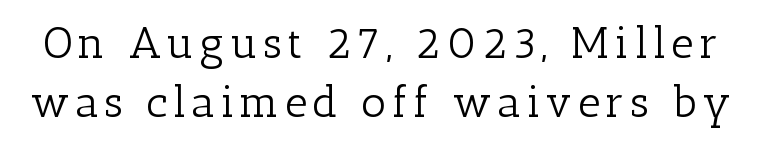
Stroke mass is kept to a normal reading level or below. Serif or sans? Serif — the stroke terminals have little feet. No italicization has been applied; the sample stays upright. Nobody drew a line under any word here. In terms of leading, this rendering sits right in the middle. The letters advance in unequal steps, a hallmark of proportional type.
